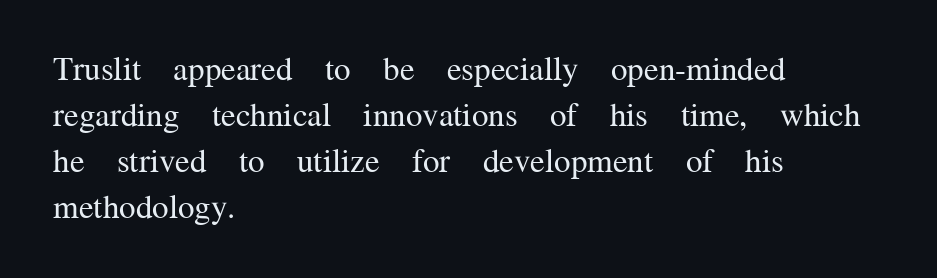
The image shows 33 px regular-weight serif type, upright; set left-aligned, normal line spacing (1.39x), normal letter spacing, not underlined; medium stroke contrast and a medium x-height.
